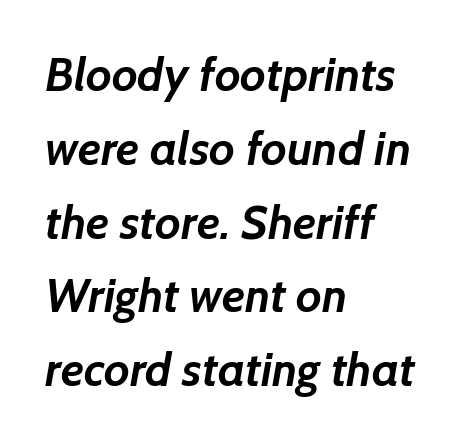
{"serif": "no", "bold": "yes", "weight": "semibold", "width": "normal", "stroke_contrast": "low", "x_height": "medium", "monospaced": "no", "underline": "no", "align": "left", "line_spacing": "normal", "line_spacing_ratio": 1.57, "letter_spacing": "normal", "letter_spacing_em": 0.0, "glyph_px": 47}
